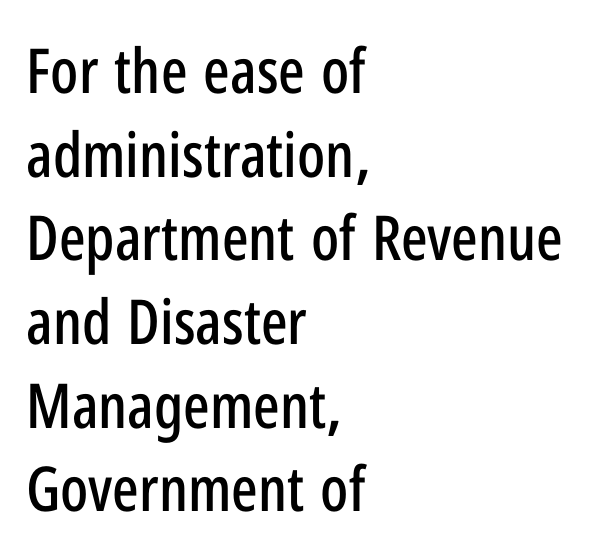
{"serif": "no", "italic": "no", "width": "condensed", "stroke_contrast": "low", "x_height": "medium", "monospaced": "no", "underline": "no", "align": "left", "line_spacing": "normal", "line_spacing_ratio": 1.35, "letter_spacing": "normal", "letter_spacing_em": 0.0, "glyph_px": 62}
